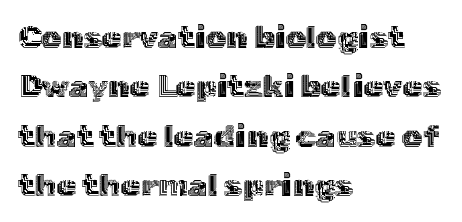
A bare baseline throughout the passage. Compared with typical body copy, the letter spacing here is the same. The ragged edge is on the right, which tells us the setting is flush left. Note the varied advance widths — an 'i' is clearly narrower than an 'm'.
